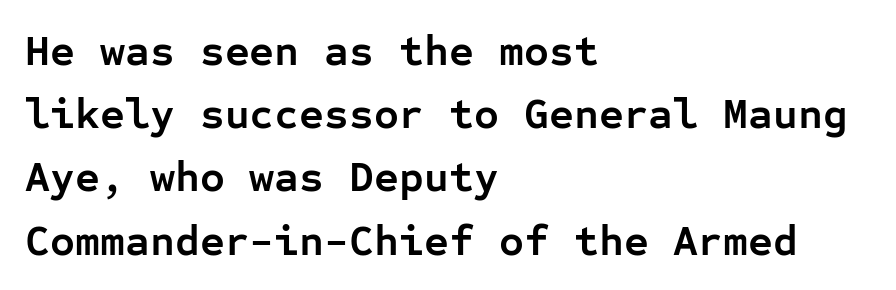
The tracking reads as untouched default to a designer's eye. Check where the strokes stop: nothing finishes them off — pure sans. Unlike italic type, these characters show no tilt at all. The lines sit at an ordinary, default distance from one another.
